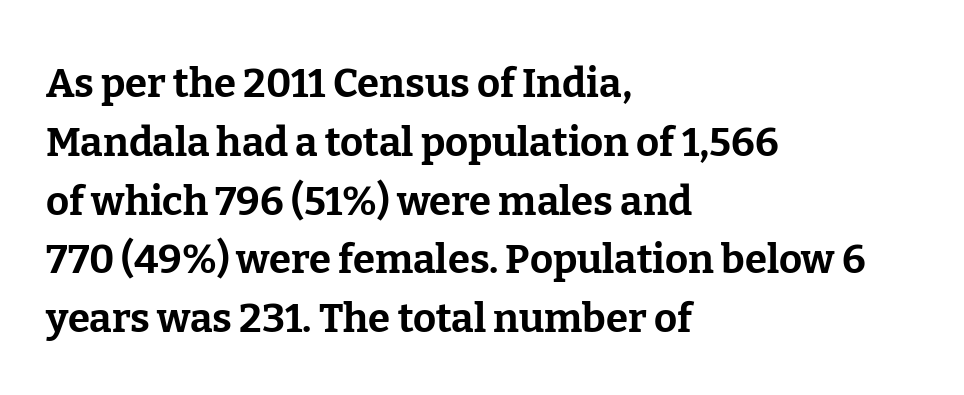
Q: Is the text bold? A: Yes.
Q: Is the text italic (slanted)? A: No, it is upright.
Q: Is the typeface a serif or a sans-serif typeface? A: Serif.
Q: Is the text underlined? A: No.
Q: How is the paragraph aligned? A: Left-aligned.
Q: Is the spacing between letters normal or unusually wide? A: Normal.
Q: Is the spacing between lines tight, normal or loose? A: Normal.
Q: Width (condensed, normal, or wide)? A: Normal.
Q: Stroke contrast? A: Low.
Q: x-height? A: Medium.
Q: Monospaced? A: No.
